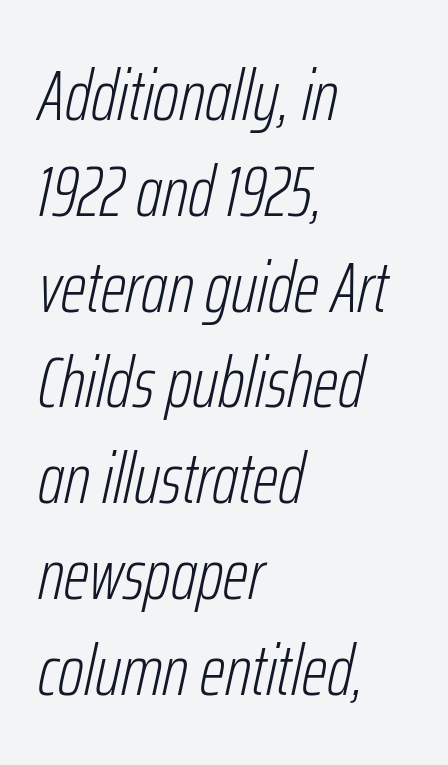
The image shows 72 px light, condensed type, italic (leaning right); set left-aligned, normal line spacing (1.33x), normal letter spacing, not underlined; low stroke contrast and a medium x-height.
